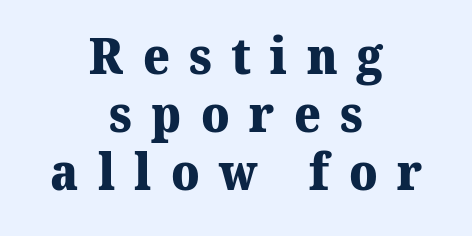
The image shows 51 px heavy serif type; set centered, tight line spacing (1.14x), unusually wide letter spacing (+0.38 em), not underlined; medium stroke contrast and a medium x-height.
